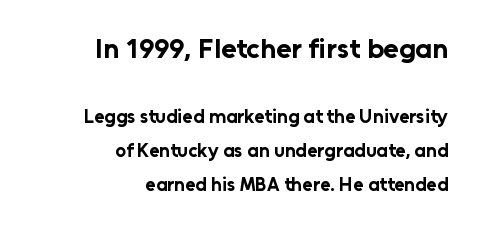
Q: Is the text bold? A: Yes.
Q: Is the text italic (slanted)? A: No, it is upright.
Q: Is the typeface a serif or a sans-serif typeface? A: Sans-serif.
Q: Is the text underlined? A: No.
Q: How is the paragraph aligned? A: Right-aligned.
Q: Is the spacing between letters normal or unusually wide? A: Normal.
Q: Which block of text is set in a larger size, the first (top) or the second (bottom)? A: The first (top) one.
Q: Width (condensed, normal, or wide)? A: Normal.
Q: Stroke contrast? A: Low.
Q: x-height? A: Medium.
Q: Monospaced? A: No.
